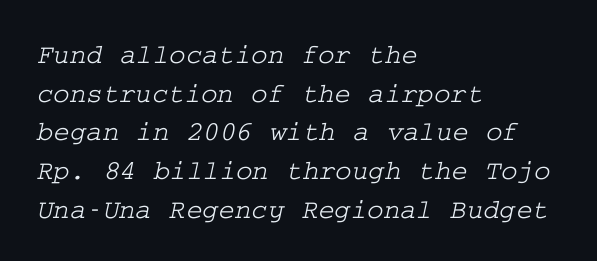
Spacing between characters is what you'd get straight out of the box. Baseline-to-baseline distance is the conventional proportion of letter height. Examine the stroke ends and you'll spot serifs. The foot of each line stays bare and open.
